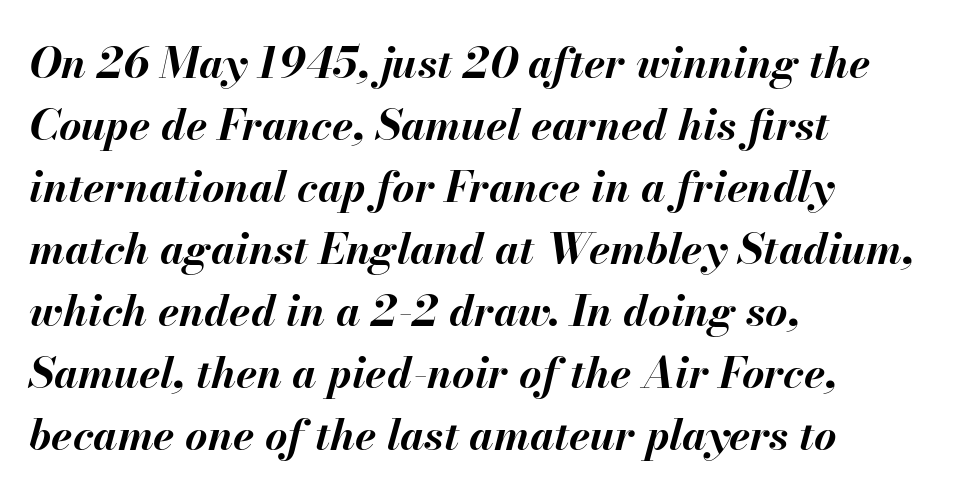
{"italic": "yes", "lean": "right", "slant_degrees": 13, "bold": "yes", "weight": "bold", "width": "normal", "stroke_contrast": "medium", "x_height": "small", "monospaced": "no", "underline": "no", "align": "left", "line_spacing": "normal", "line_spacing_ratio": 1.44, "letter_spacing": "normal", "letter_spacing_em": 0.0, "glyph_px": 43}
